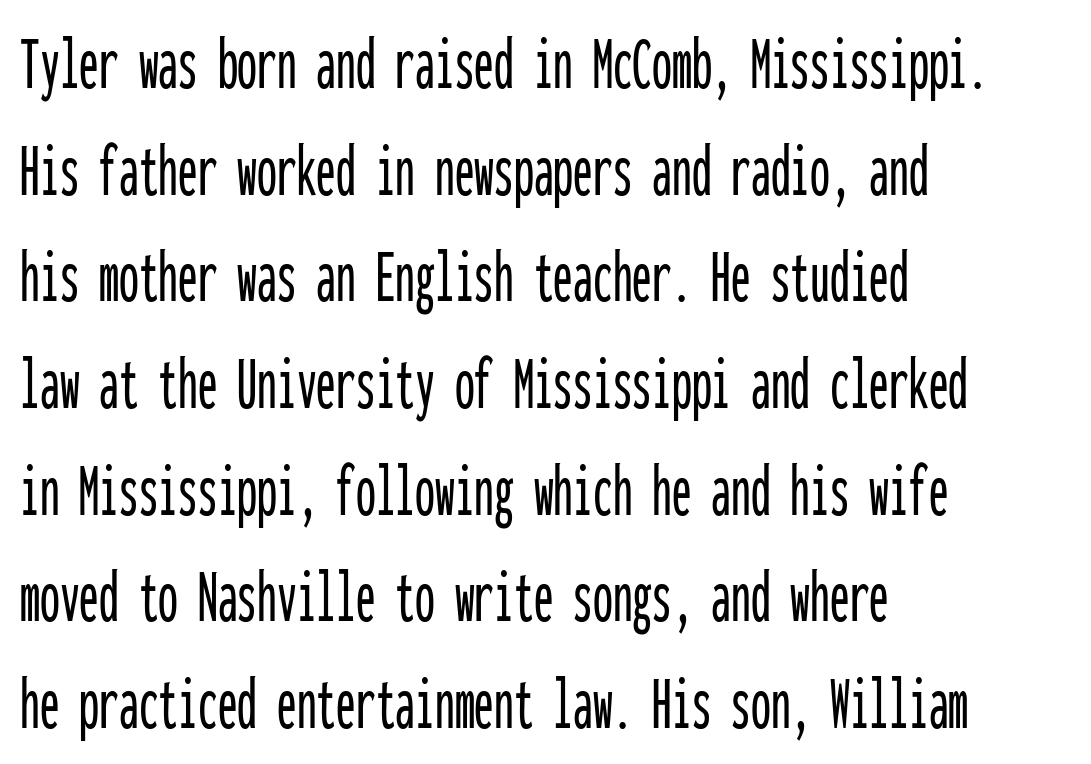
The image shows 79 px condensed sans-serif type, upright, monospaced; set left-aligned, normal line spacing (1.35x), normal letter spacing, not underlined; low stroke contrast and a medium x-height.
